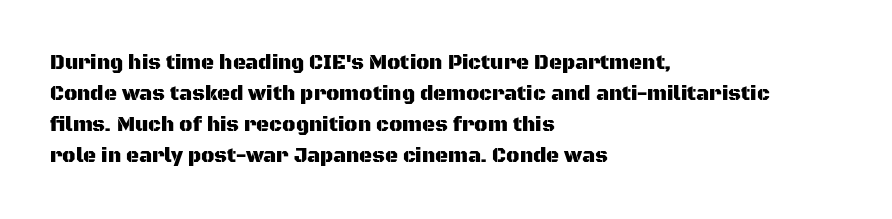
The image shows 20 px text type, upright; set left-aligned, normal line spacing (1.55x), normal letter spacing, not underlined.
